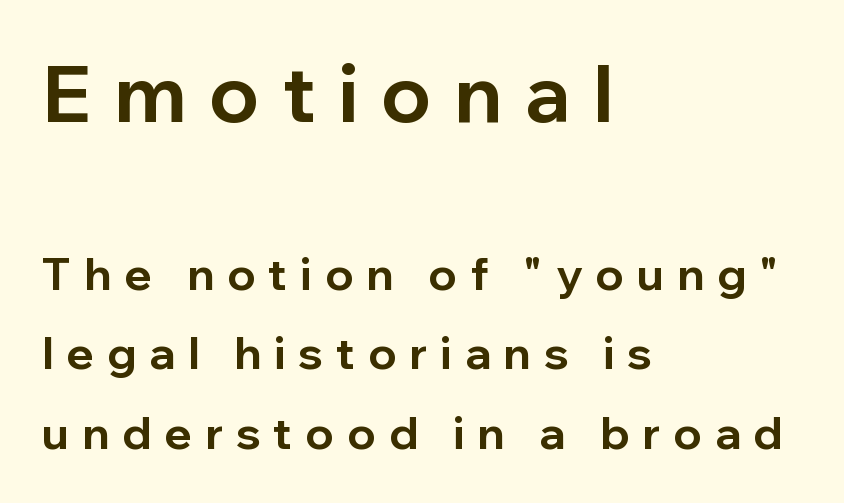
Its strokes are broad and dark, the hallmark of bold type. Unlike a traditional serif, this face leaves its strokes unadorned. The face used here appears at its bigger size in the upper chunk. Note the varied advance widths — an 'i' is clearly narrower than an 'm'. Is there any slant? The stems are plumb. The words here are not underlined.
